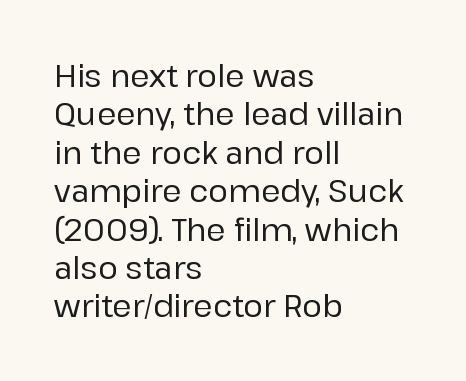
Q: Is the text italic (slanted)? A: No, it is upright.
Q: Is the typeface a serif or a sans-serif typeface? A: Sans-serif.
Q: Is the text underlined? A: No.
Q: How is the paragraph aligned? A: Left-aligned.
Q: Is the spacing between letters normal or unusually wide? A: Normal.
Q: Is the spacing between lines tight, normal or loose? A: Normal.
Q: Width (condensed, normal, or wide)? A: Normal.
Q: Stroke contrast? A: Low.
Q: x-height? A: Medium.
Q: Monospaced? A: No.
